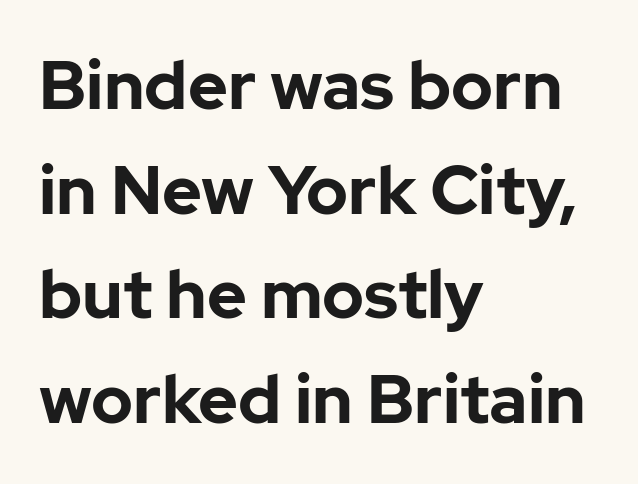
The image shows 68 px bold sans-serif type, upright; set left-aligned, normal line spacing (1.54x), normal letter spacing, not underlined; low stroke contrast and a medium x-height.
